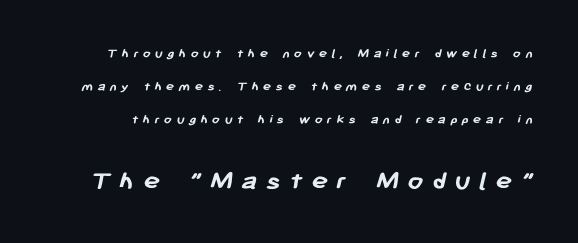
The image shows 28 px semibold sans-serif type; set loose line spacing (2.35x), unusually wide letter spacing (+0.3 em), not underlined; the second (bottom) block is 2.0x larger; low stroke contrast and a medium x-height.
